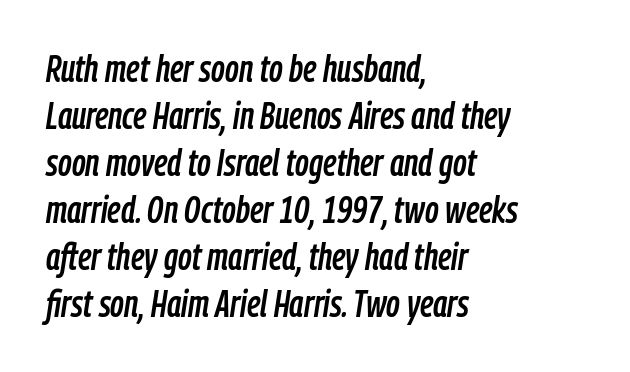
The image shows 37 px condensed type, italic (leaning right); set left-aligned, normal line spacing (1.27x), normal letter spacing, not underlined; low stroke contrast and a medium x-height.
